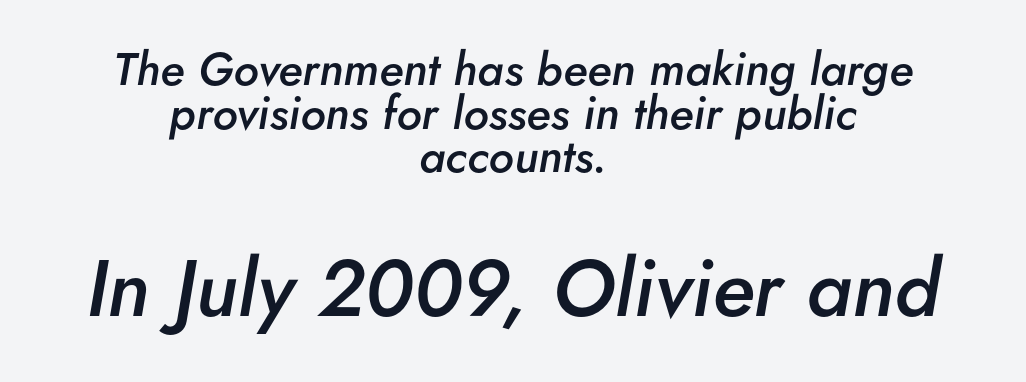
The image shows 80 px semibold type, italic (leaning right); set centered, tight line spacing (0.95x), normal letter spacing, not underlined; the second (bottom) block is 1.74x larger; low stroke contrast and a small x-height.
